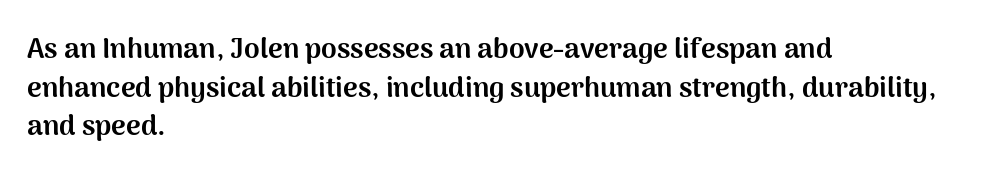
Plenty of ink on the page — the face is bold. The characters display no serif detailing; their extremities are plain. The letters stand upright; this is a roman face. The space beneath each line is pristine and unruled. Line spacing here is normal. Think of a printed novel: that variable character pitch is what you see here.
